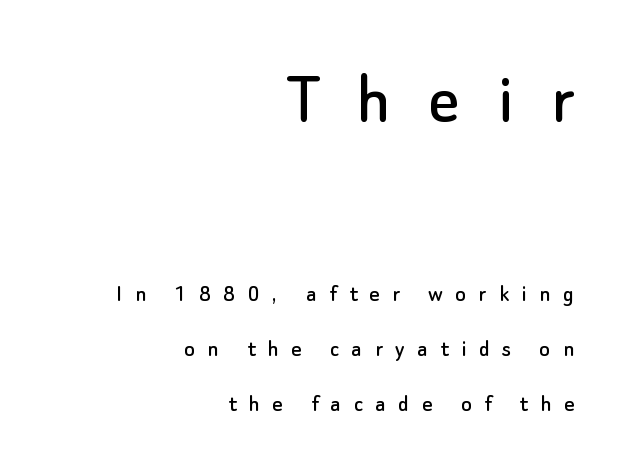
The image shows 75 px sans-serif type, upright; set right-aligned, loose line spacing (2.2x), unusually wide letter spacing (+0.5 em), not underlined; the first (top) block is 3.0x larger; low stroke contrast and a small x-height.
